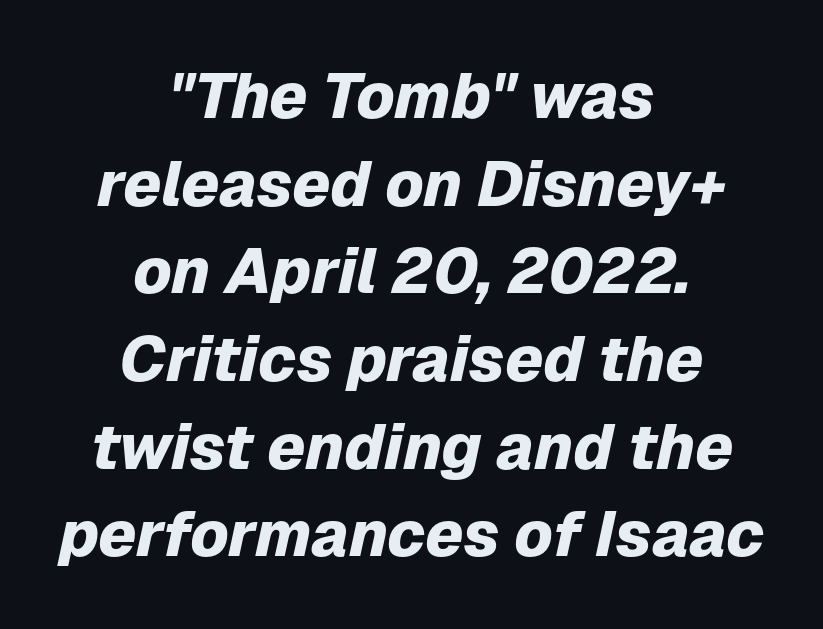
A dark, heavy texture on the line: the type is bold. The rendering uses natural spacing where letterforms have individual widths. Type without underlining. The text carries the slant typical of an italic or oblique font. Look at the tracking — it's just the regular setting, nothing added. Where is the straight margin? There isn't one; the lines are centered.
